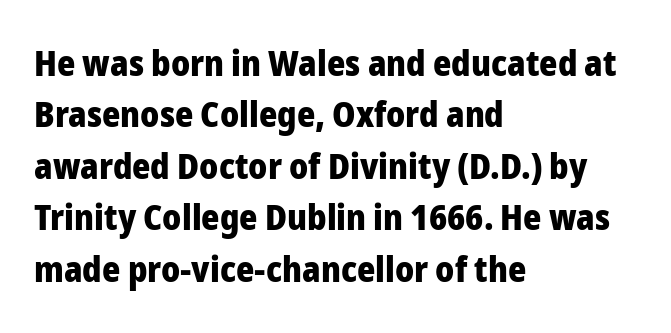
Each letter's strokes conclude bluntly, with no projecting serifs. Do the characters align in a grid? No, the font is proportional. The paragraph shown leans on its left margin. Each word holds together tightly as a unit, with standard inter-letter gaps. Unmarked baselines from the first word to the last. Quick note: not italic, upright.
